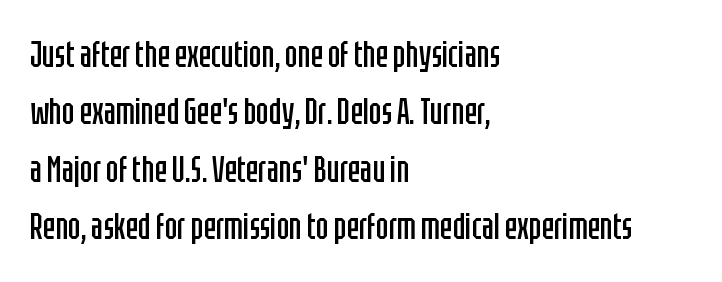
Italic? Not at all — the glyphs are vertical. A typesetter would call this zero additional tracking. Descenders are the only things crossing below the line. The designer left line spacing at the default.
